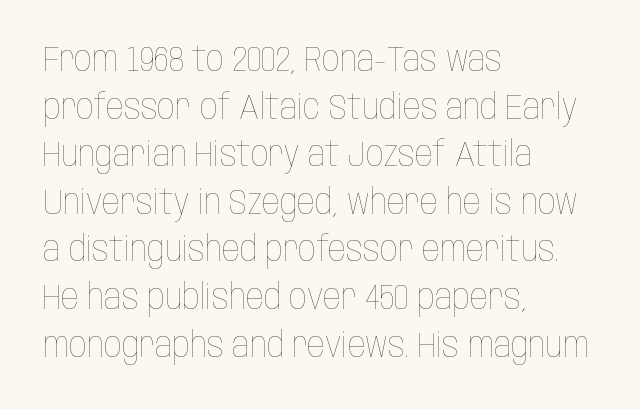
Q: Is the text bold? A: No.
Q: Is the text italic (slanted)? A: No, it is upright.
Q: Is the text underlined? A: No.
Q: How is the paragraph aligned? A: Left-aligned.
Q: Is the spacing between letters normal or unusually wide? A: Normal.
Q: Is the spacing between lines tight, normal or loose? A: Normal.
Q: Width (condensed, normal, or wide)? A: Condensed.
Q: Stroke contrast? A: Low.
Q: x-height? A: Large.
Q: Monospaced? A: No.
